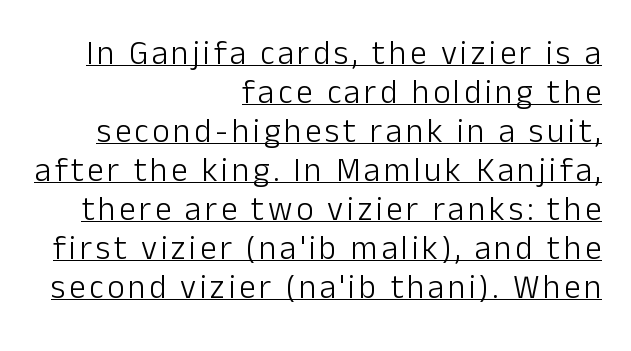
Q: Is the text bold? A: No.
Q: Is the text italic (slanted)? A: No, it is upright.
Q: Is the typeface a serif or a sans-serif typeface? A: Sans-serif.
Q: Is the text underlined? A: Yes.
Q: How is the paragraph aligned? A: Right-aligned.
Q: Width (condensed, normal, or wide)? A: Normal.
Q: Stroke contrast? A: Low.
Q: x-height? A: Medium.
Q: Monospaced? A: No.
